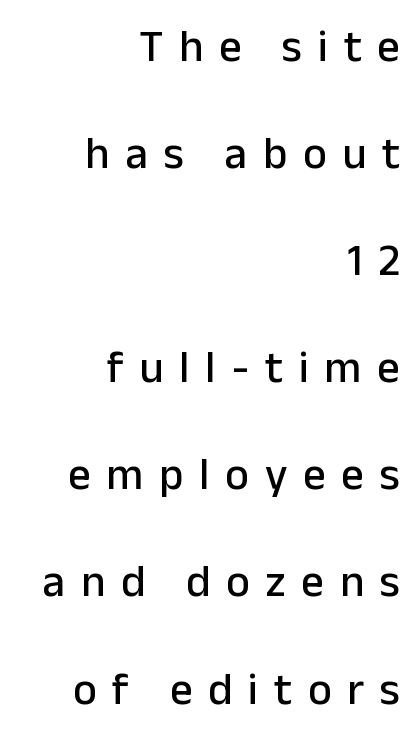
{"serif": "no", "italic": "no", "width": "normal", "stroke_contrast": "low", "x_height": "medium", "monospaced": "no", "underline": "no", "align": "right", "line_spacing": "loose", "line_spacing_ratio": 2.38, "letter_spacing": "wide", "letter_spacing_em": 0.35, "glyph_px": 45}
